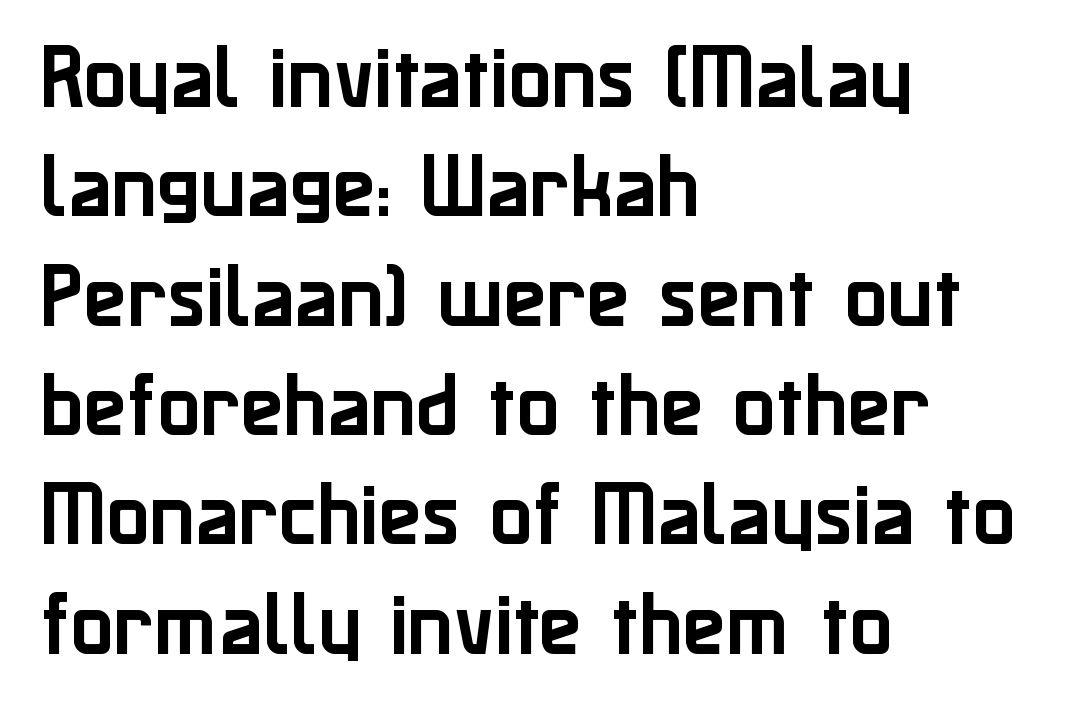
Q: Is the text italic (slanted)? A: No, it is upright.
Q: Is the typeface a serif or a sans-serif typeface? A: Sans-serif.
Q: Is the text underlined? A: No.
Q: How is the paragraph aligned? A: Left-aligned.
Q: Is the spacing between letters normal or unusually wide? A: Normal.
Q: Is the spacing between lines tight, normal or loose? A: Normal.
Q: Width (condensed, normal, or wide)? A: Normal.
Q: Stroke contrast? A: Low.
Q: x-height? A: Medium.
Q: Monospaced? A: No.
